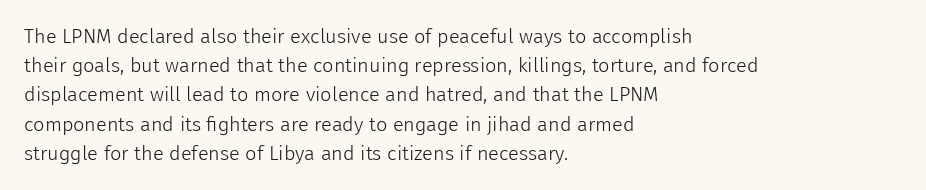
Q: Is the text bold? A: No.
Q: Is the text italic (slanted)? A: No, it is upright.
Q: Is the text underlined? A: No.
Q: How is the paragraph aligned? A: Left-aligned.
Q: Is the spacing between letters normal or unusually wide? A: Normal.
Q: Is the spacing between lines tight, normal or loose? A: Normal.
